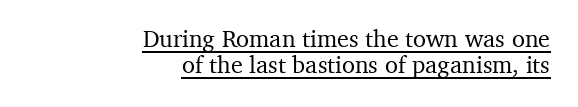
Q: Is the text italic (slanted)? A: No, it is upright.
Q: Is the text underlined? A: Yes.
Q: How is the paragraph aligned? A: Right-aligned.
Q: Is the spacing between letters normal or unusually wide? A: Normal.
Q: Is the spacing between lines tight, normal or loose? A: Tight.
